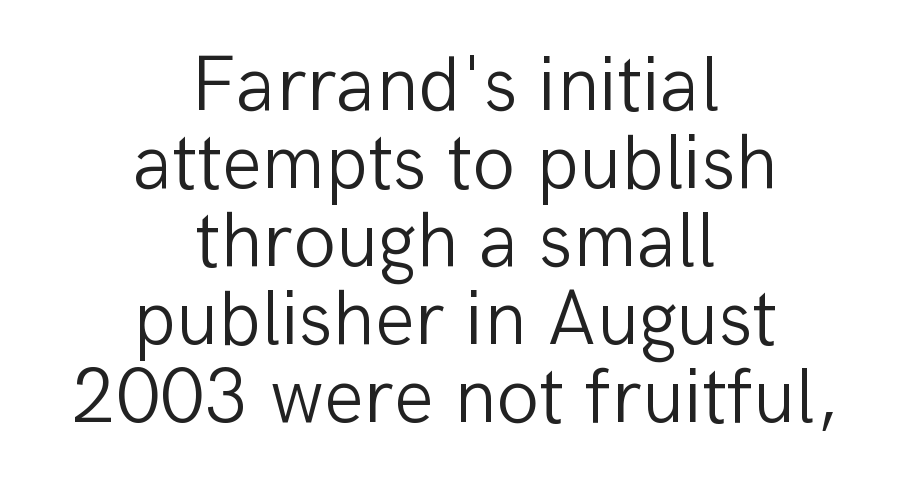
Descenders are the only things crossing below the line. Here the glyphs are tracked normally, forming tight word shapes. Counters stay open thanks to moderate or lighter strokes. Both edges are ragged and mirror each other, which tells us the setting is centered. Posture: upright roman.
